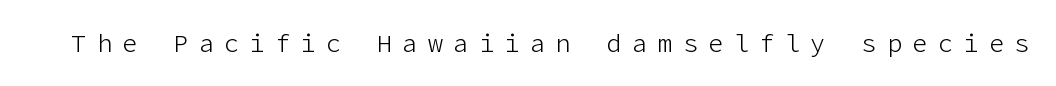
Plain, unruled lines of type. Upright lettering throughout. Compared with a typical body face, this is equally light or lighter still. Characters follow at a spacing far wider than the type designer built in.
